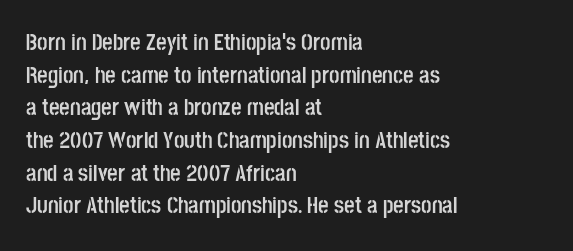
Here the glyphs are tracked normally, forming tight word shapes. One-word summary of the alignment: left. In terms of posture, this sample is upright. Notice how thick the strokes are: this is what a full bold looks like. The lines sit at an ordinary, default distance from one another.
